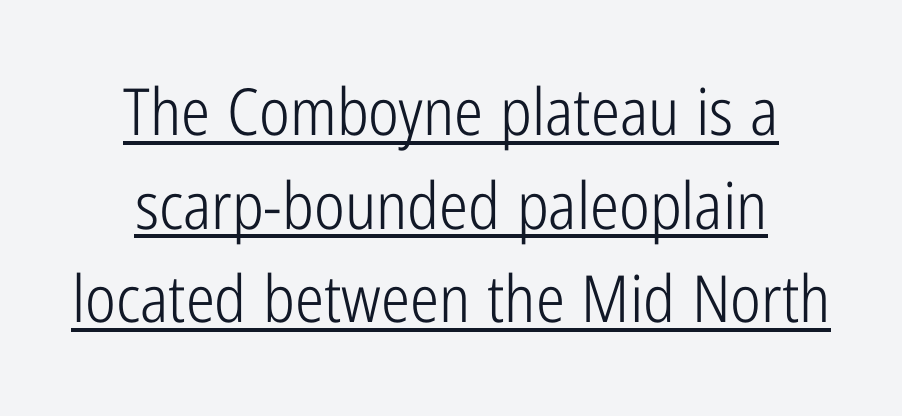
{"serif": "no", "italic": "no", "bold": "no", "weight": "light", "width": "condensed", "stroke_contrast": "low", "x_height": "medium", "monospaced": "no", "underline": "yes", "align": "center", "line_spacing": "normal", "line_spacing_ratio": 1.44, "letter_spacing": "normal", "letter_spacing_em": 0.0, "glyph_px": 65}
